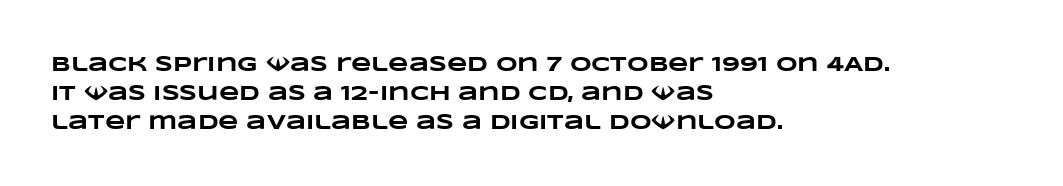
Set as a true bold cut, around the 700 mark. How would I describe the line gaps? Plain and ordinary. The lines are quadded left. Descenders hang freely into open space. Characters follow at the spacing the type designer built in.
